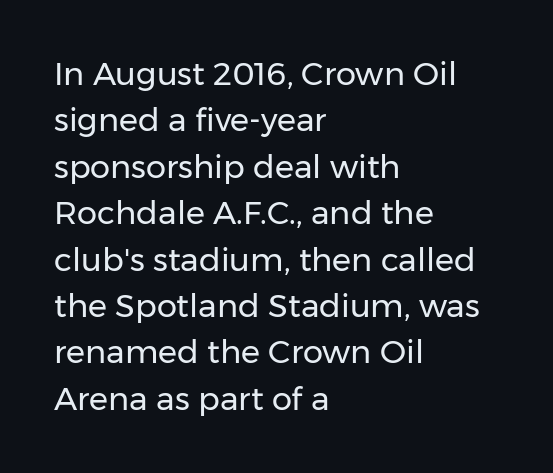
Q: Is the text bold? A: No.
Q: Is the text italic (slanted)? A: No, it is upright.
Q: Is the typeface a serif or a sans-serif typeface? A: Sans-serif.
Q: Is the text underlined? A: No.
Q: How is the paragraph aligned? A: Left-aligned.
Q: Is the spacing between letters normal or unusually wide? A: Normal.
Q: Is the spacing between lines tight, normal or loose? A: Normal.
Q: Width (condensed, normal, or wide)? A: Normal.
Q: Stroke contrast? A: Low.
Q: x-height? A: Medium.
Q: Monospaced? A: No.
